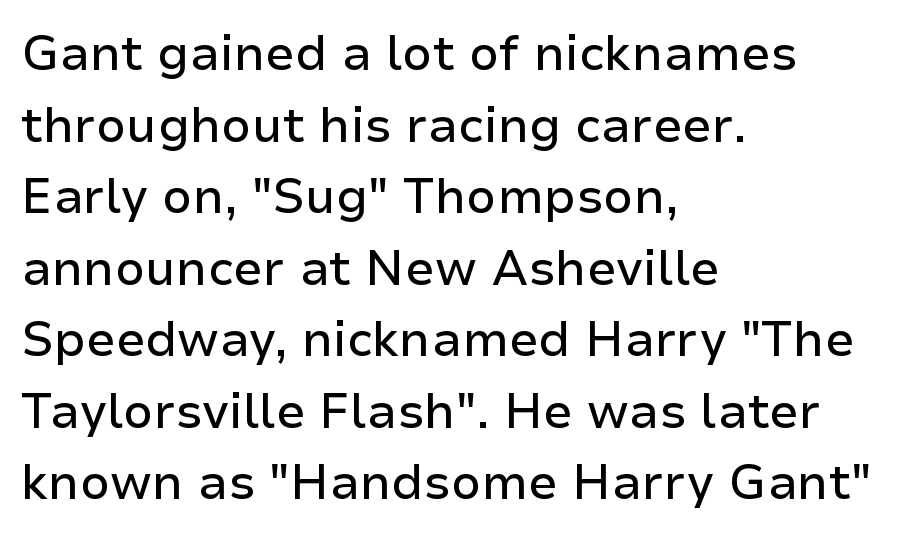
Plain, unruled lines of type. Vertically, the passage feels balanced, rows spaced as you'd expect. Alignment: flush left. Type style note: lacks serifs.
